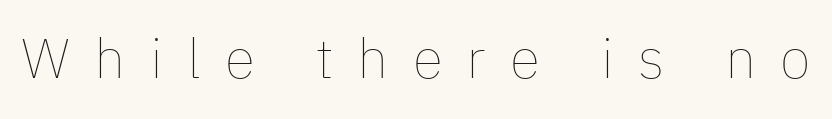
Q: Is the text bold? A: No.
Q: Is the text italic (slanted)? A: No, it is upright.
Q: Is the text underlined? A: No.
Q: Is the spacing between letters normal or unusually wide? A: Unusually wide.
Q: Width (condensed, normal, or wide)? A: Normal.
Q: Stroke contrast? A: Low.
Q: x-height? A: Medium.
Q: Monospaced? A: No.
